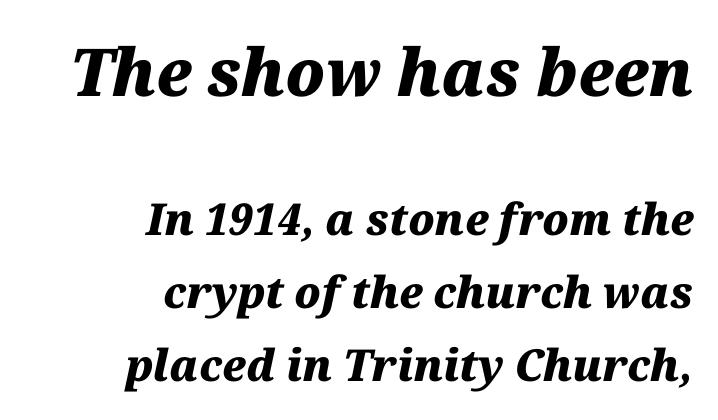
These lines are set flush right with a ragged left edge. This rendering features lettering with no underline. Bold? Absolutely — the strokes are thick and heavy. This rendering leaves character spacing at its baseline value. Is the lower block the larger one? No — the upper block carries the bigger type.
